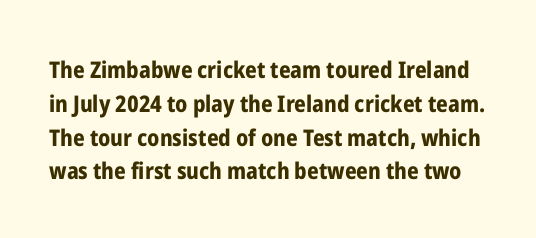
{"italic": "no", "bold": "yes", "underline": "no", "line_spacing": "normal", "line_spacing_ratio": 1.47, "letter_spacing": "normal", "letter_spacing_em": 0.0, "glyph_px": 23}
